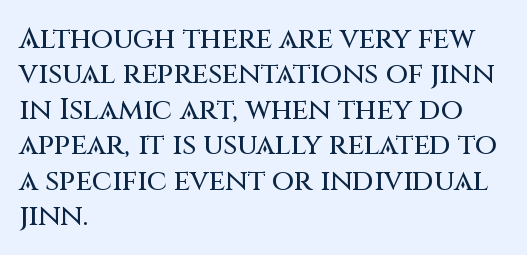
Students, note that the glyphs here touch the page at normal intervals. These lines are set flush left with a ragged right edge. Beneath every word, the page is bare. The axis of the letterforms is exactly vertical.
